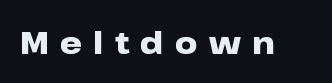
This sample has the flowing, uneven cadence of proportional lettering. Words appear elongated and porous because spacing is wide. Posture: straight, roman, zero tilt. The words here are not underlined.
